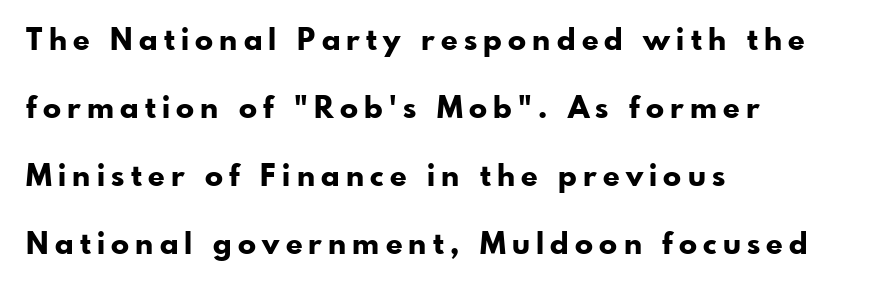
Spacing verdict: proportional, widths tailored to each character. The line-height multiplier appears high, well above default. Notice how the passage keeps a crisp vertical edge on the left only. Summary of weight: heavy, a full bold. A typesetter would label this face a sans. This sample uses expanded letter spacing, leaving extra air between glyphs.
